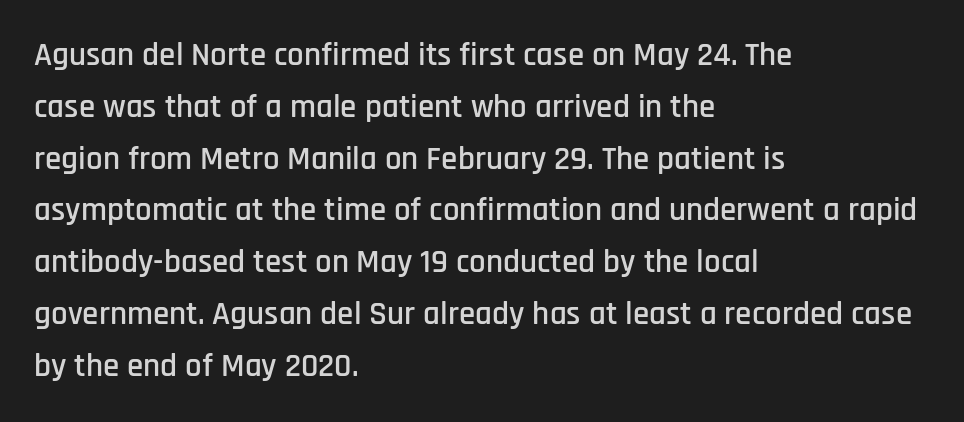
The image shows 33 px condensed sans-serif type, upright; set left-aligned, normal line spacing (1.57x), normal letter spacing, not underlined; low stroke contrast and a large x-height.
